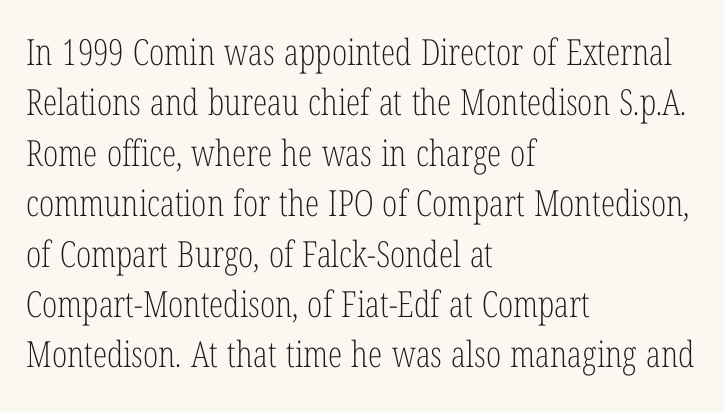
Q: Is the text bold? A: No.
Q: Is the text italic (slanted)? A: No, it is upright.
Q: Is the typeface a serif or a sans-serif typeface? A: Serif.
Q: Is the text underlined? A: No.
Q: How is the paragraph aligned? A: Left-aligned.
Q: Is the spacing between letters normal or unusually wide? A: Normal.
Q: Is the spacing between lines tight, normal or loose? A: Normal.
Q: Width (condensed, normal, or wide)? A: Condensed.
Q: Stroke contrast? A: Low.
Q: x-height? A: Medium.
Q: Monospaced? A: No.
